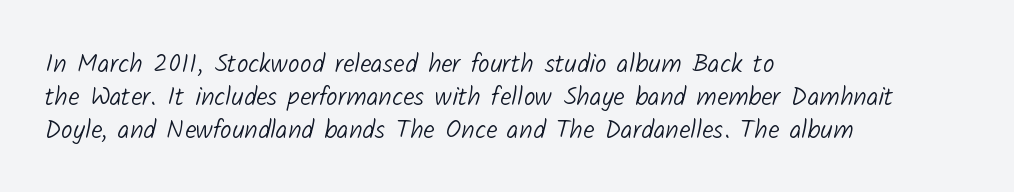
The face looks like a standard text weight, possibly lighter. The typesetter chose a ragged-right arrangement here. Anything drawn beneath the words? Only blank space. The passage shown stacks its lines at a standard gap.
